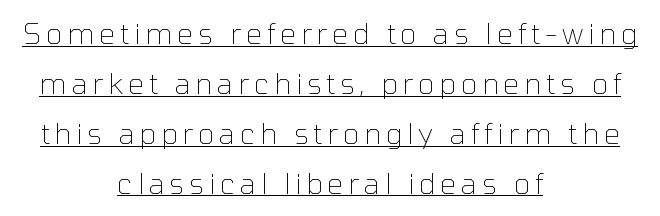
Q: Is the text bold? A: No.
Q: Is the text italic (slanted)? A: No, it is upright.
Q: Is the typeface a serif or a sans-serif typeface? A: Sans-serif.
Q: Is the text underlined? A: Yes.
Q: How is the paragraph aligned? A: Centered.
Q: Width (condensed, normal, or wide)? A: Normal.
Q: Stroke contrast? A: Low.
Q: x-height? A: Medium.
Q: Monospaced? A: No.
